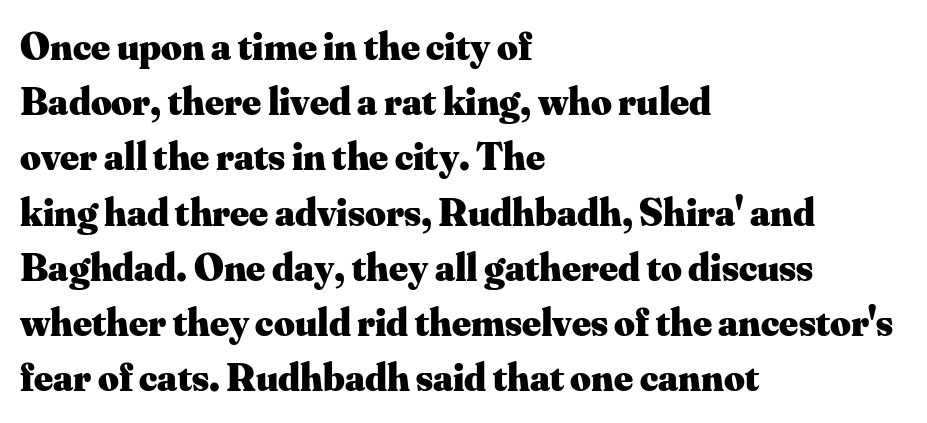
The image shows 40 px heavy serif type, upright; set left-aligned, normal line spacing (1.38x), normal letter spacing, not underlined; medium stroke contrast and a small x-height.
